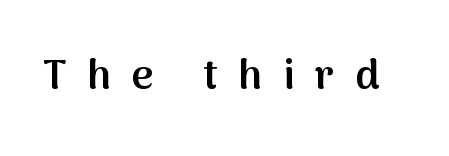
The image shows 42 px semibold sans-serif type, upright; set unusually wide letter spacing (+0.49 em), not underlined; medium stroke contrast and a medium x-height.
